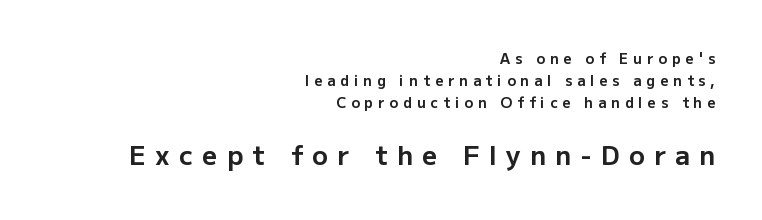
{"italic": "no", "bold": "yes", "underline": "no", "align": "right", "line_spacing": "normal", "line_spacing_ratio": 1.57, "letter_spacing": "wide", "letter_spacing_em": 0.36, "larger_block": "second", "size_ratio": 1.86, "glyph_px": 26}
